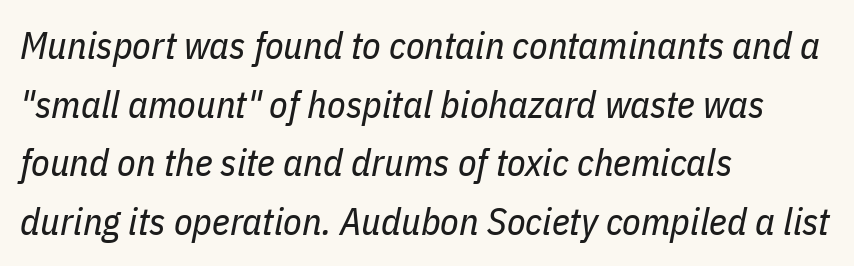
The image shows 38 px regular-weight, condensed type, italic (leaning right); set left-aligned, normal line spacing (1.54x), normal letter spacing, not underlined; low stroke contrast and a medium x-height.
